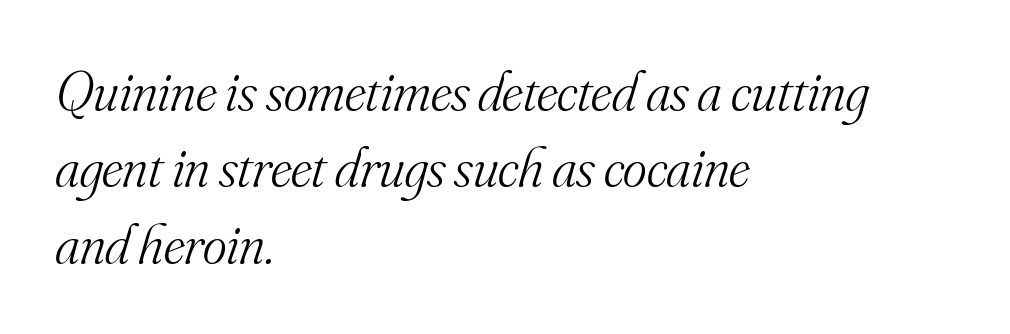
Rule under the text: the space is simply empty. The face used here is seriffed, in the tradition of book romans. Here the designer chose a conventional face with non-uniform glyph widths. The passage shown has conventional tracking throughout. Horizontally, the lines are justified to the leading edge only.
